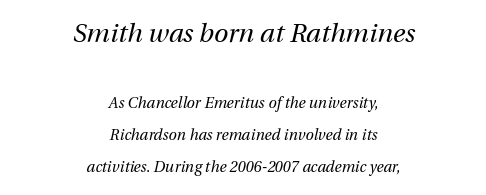
The image shows 26 px text type, italic (leaning right); set centered, loose line spacing (2.13x), normal letter spacing, not underlined; the first (top) block is 1.73x larger.
